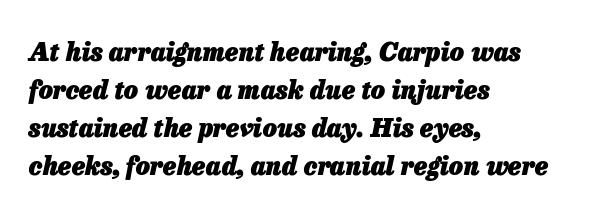
{"italic": "yes", "lean": "right", "slant_degrees": 13, "bold": "yes", "underline": "no", "align": "left", "line_spacing": "normal", "line_spacing_ratio": 1.52, "letter_spacing": "normal", "letter_spacing_em": 0.0, "glyph_px": 25}
